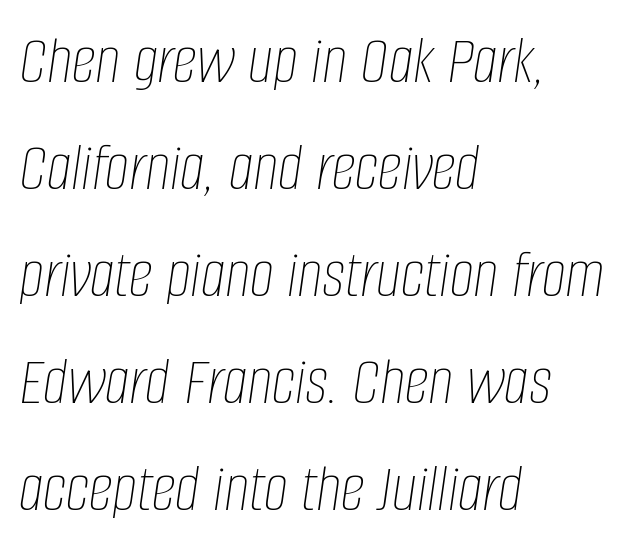
The image shows 69 px thin, condensed type, italic (leaning right); set left-aligned, normal line spacing (1.55x), normal letter spacing, not underlined; low stroke contrast and a large x-height.
